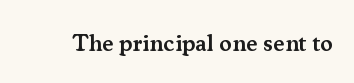
Q: Is the text bold? A: Semi-bold.
Q: Is the text italic (slanted)? A: No, it is upright.
Q: Is the text underlined? A: No.
Q: Is the spacing between letters normal or unusually wide? A: Normal.
